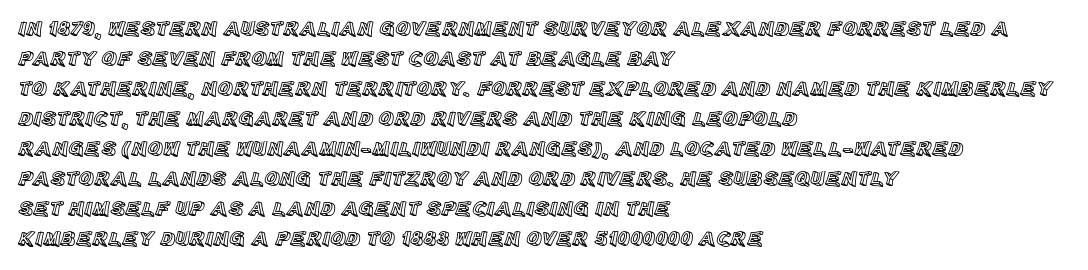
{"underline": "no", "align": "left", "line_spacing": "normal", "line_spacing_ratio": 1.43, "letter_spacing": "normal", "letter_spacing_em": 0.0, "glyph_px": 21}
